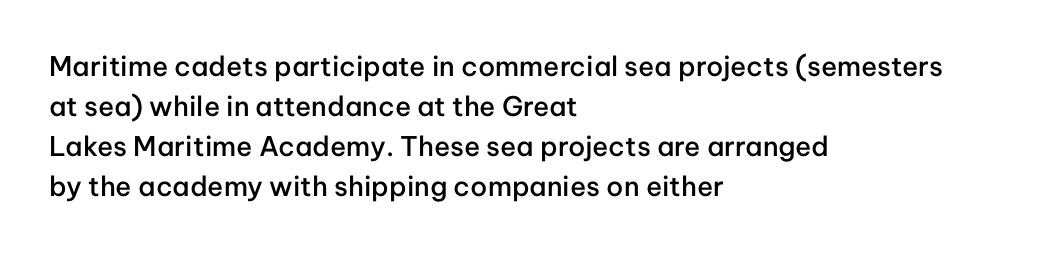
{"italic": "no", "bold": "semi", "underline": "no", "align": "left", "line_spacing": "normal", "line_spacing_ratio": 1.48, "letter_spacing": "normal", "letter_spacing_em": 0.0, "glyph_px": 27}
